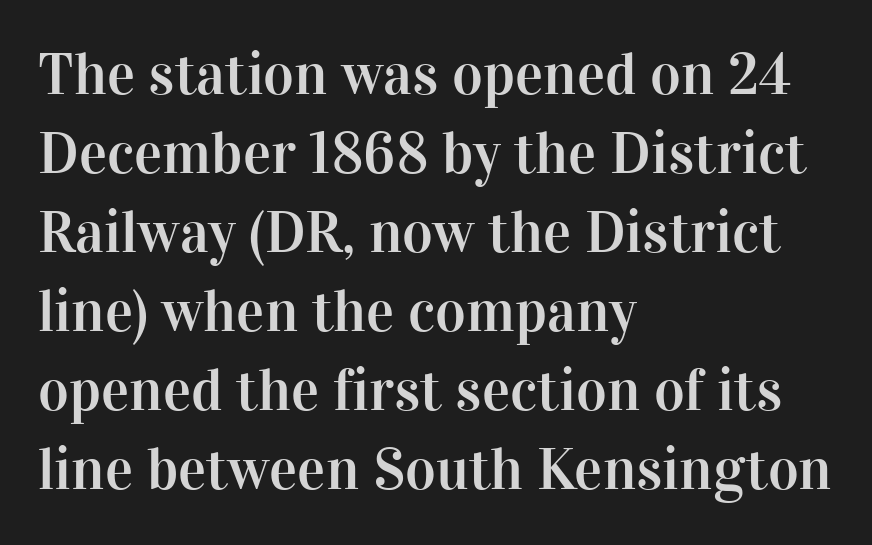
The image shows 59 px serif type, upright; set left-aligned, normal line spacing (1.34x), normal letter spacing, not underlined; high stroke contrast and a medium x-height.
